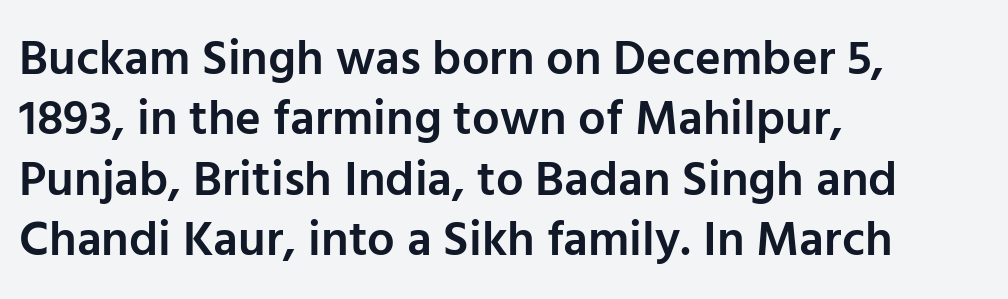
The image shows 49 px semibold sans-serif type, upright; set left-aligned, line spacing 1.23x, normal letter spacing, not underlined; low stroke contrast and a medium x-height.
